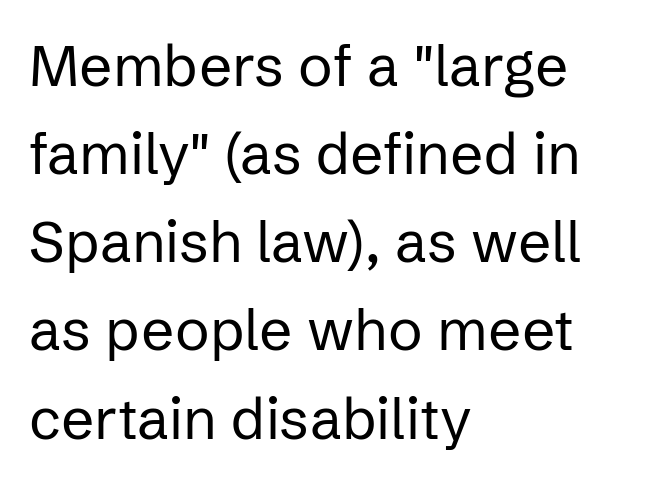
The image shows 58 px regular-weight sans-serif type, upright; set left-aligned, normal line spacing (1.52x), normal letter spacing, not underlined; low stroke contrast and a medium x-height.
